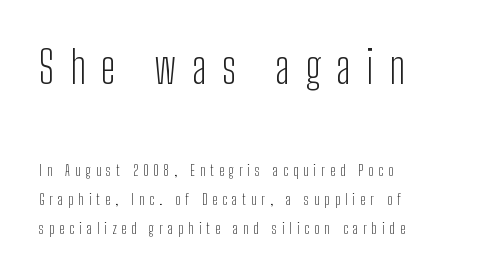
The image shows 45 px light, condensed sans-serif type, upright; set left-aligned, loose line spacing (1.92x), unusually wide letter spacing (+0.34 em), not underlined; the first (top) block is 3.0x larger; low stroke contrast and a medium x-height.
